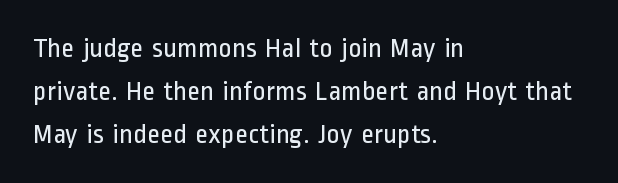
The image shows 28 px regular-weight, condensed sans-serif type, upright; set left-aligned, normal line spacing (1.53x), normal letter spacing, not underlined; low stroke contrast and a medium x-height.
